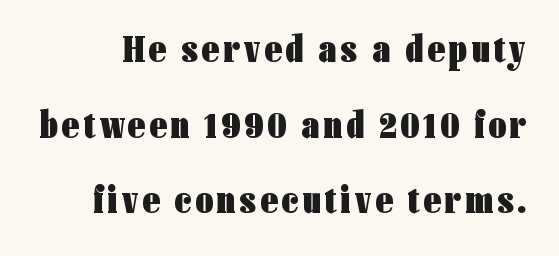
{"serif": "no", "italic": "no", "bold": "yes", "weight": "heavy", "width": "condensed", "stroke_contrast": "low", "x_height": "medium", "monospaced": "no", "underline": "no", "line_spacing": "loose", "line_spacing_ratio": 1.99, "glyph_px": 38}
